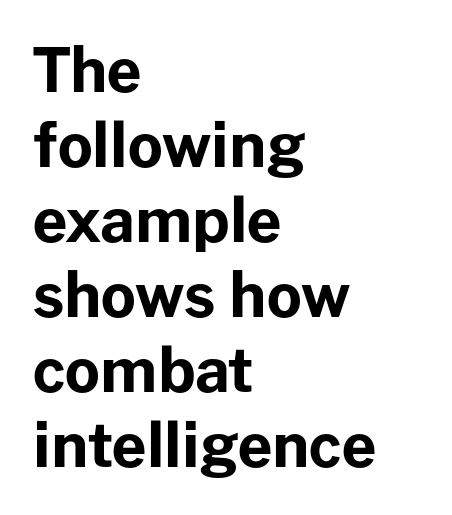
{"serif": "no", "italic": "no", "bold": "yes", "weight": "bold", "width": "normal", "stroke_contrast": "low", "x_height": "medium", "monospaced": "no", "underline": "no", "align": "left", "line_spacing_ratio": 1.23, "letter_spacing": "normal", "letter_spacing_em": 0.0, "glyph_px": 61}
